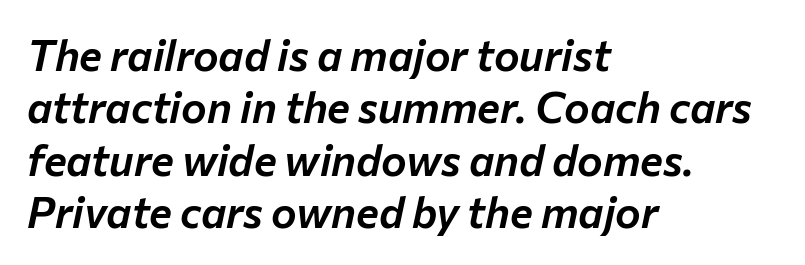
Q: Is the text italic (slanted)? A: Yes, it leans right by about 12 degrees.
Q: Is the text underlined? A: No.
Q: How is the paragraph aligned? A: Left-aligned.
Q: Is the spacing between letters normal or unusually wide? A: Normal.
Q: Width (condensed, normal, or wide)? A: Normal.
Q: Stroke contrast? A: Low.
Q: x-height? A: Medium.
Q: Monospaced? A: No.
